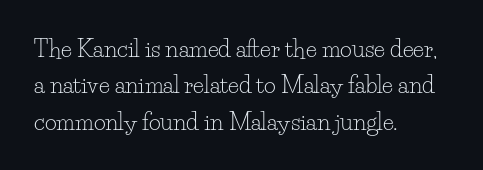
Compared with typical paragraphs, the rows here are spaced about the same. The letterforms sit at book weight or below. Ascenders rise straight up at ninety degrees. The lines are quadded left. Check the space under the baseline: it is left empty. Tracking value appears to be zero — textbook default spacing.
